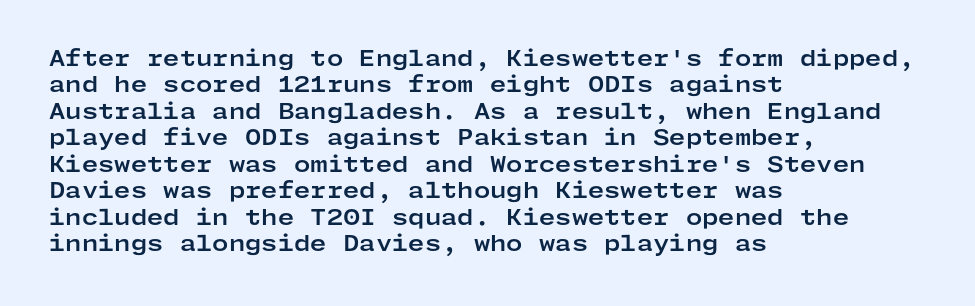
{"italic": "no", "bold": "yes", "underline": "no", "align": "left", "line_spacing": "normal", "line_spacing_ratio": 1.26, "letter_spacing": "normal", "letter_spacing_em": 0.0, "glyph_px": 21}
